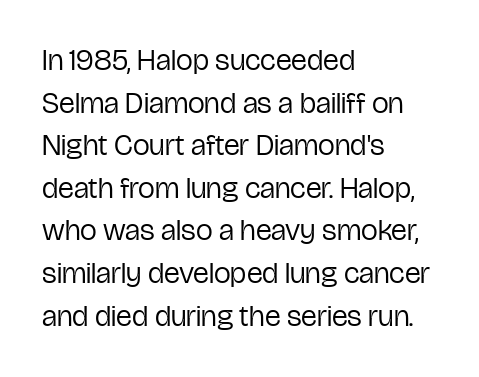
{"serif": "no", "italic": "no", "bold": "no", "weight": "regular", "width": "condensed", "stroke_contrast": "low", "x_height": "medium", "monospaced": "no", "underline": "no", "align": "left", "line_spacing": "normal", "line_spacing_ratio": 1.42, "letter_spacing": "normal", "letter_spacing_em": 0.0, "glyph_px": 30}
